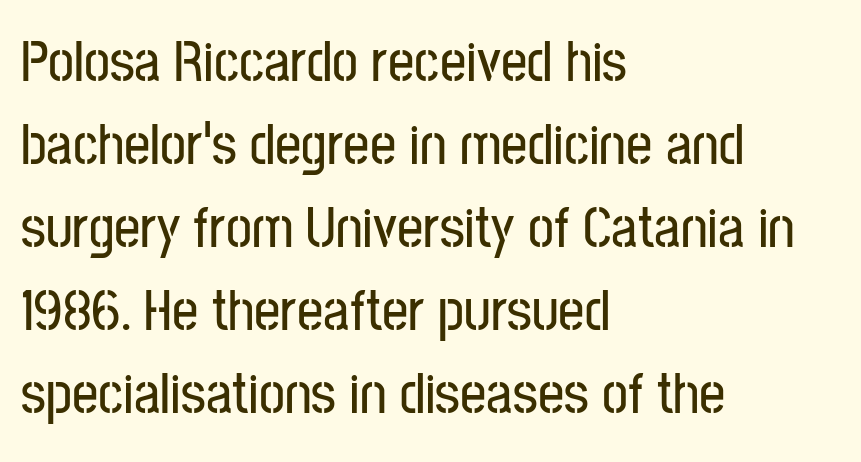
The block of text has a typical density, with ordinary space between rows. Character widths vary here, with narrow letters taking less room than wide ones. Where is the straight margin? On the left. The horizontal fit of the characters is conventional and even.
